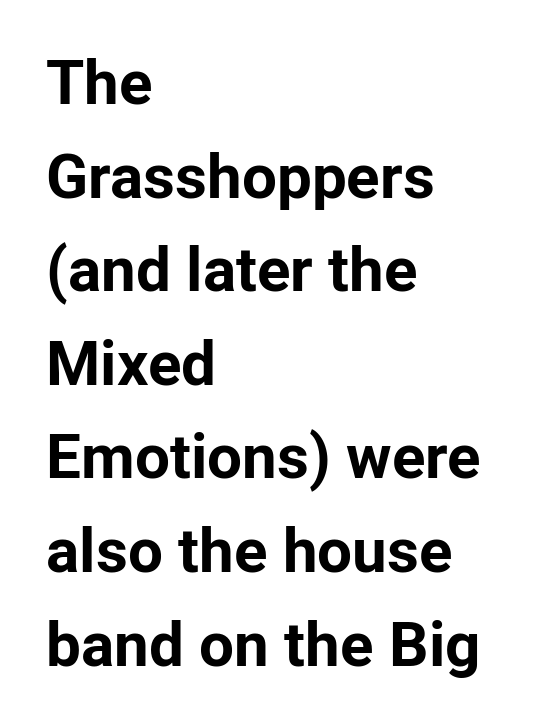
Q: Is the text bold? A: Yes.
Q: Is the text italic (slanted)? A: No, it is upright.
Q: Is the typeface a serif or a sans-serif typeface? A: Sans-serif.
Q: Is the text underlined? A: No.
Q: How is the paragraph aligned? A: Left-aligned.
Q: Is the spacing between letters normal or unusually wide? A: Normal.
Q: Is the spacing between lines tight, normal or loose? A: Normal.
Q: Width (condensed, normal, or wide)? A: Normal.
Q: Stroke contrast? A: Low.
Q: x-height? A: Medium.
Q: Monospaced? A: No.
